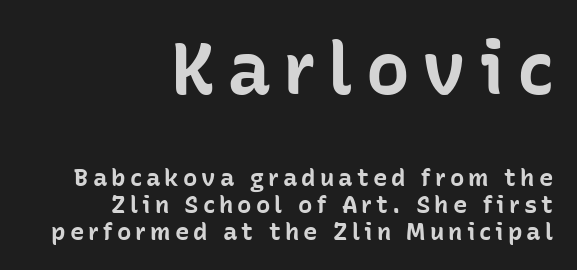
The image shows 73 px bold sans-serif type, upright; set right-aligned, tight line spacing (1.11x), not underlined; the first (top) block is 3.04x larger; low stroke contrast and a medium x-height.
